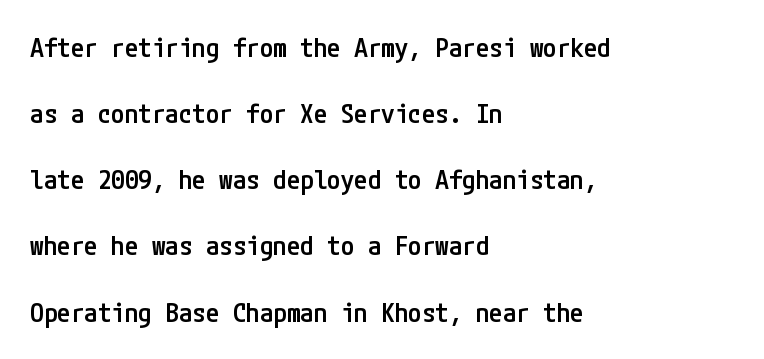
{"italic": "no", "bold": "semi", "underline": "no", "align": "left", "line_spacing": "loose", "line_spacing_ratio": 2.45, "letter_spacing": "normal", "letter_spacing_em": 0.0, "glyph_px": 27}
